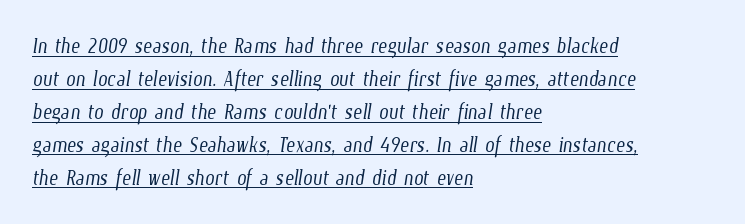
The strokes are not fattened; the text isn't bold. Short note: letters normally spaced. The paragraph shown leans on its left margin. In designer terms, the underline attribute is active on this setting.
